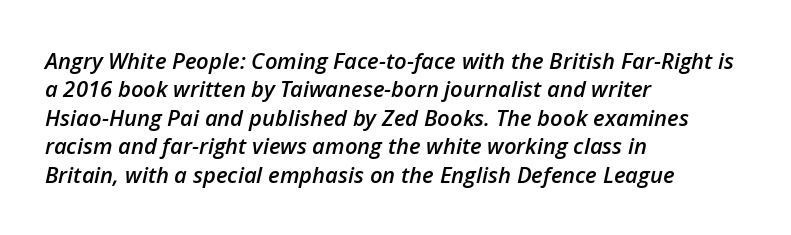
Q: Is the text bold? A: Semi-bold.
Q: Is the text italic (slanted)? A: Yes, it leans right by about 12 degrees.
Q: Is the text underlined? A: No.
Q: How is the paragraph aligned? A: Left-aligned.
Q: Is the spacing between letters normal or unusually wide? A: Normal.
Q: Is the spacing between lines tight, normal or loose? A: Normal.
